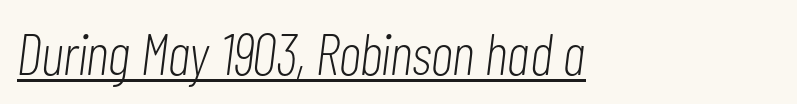
Inter-character spacing is left at the font's built-in metrics. The font's italic variant was chosen for this text. Caption: face not bold, strokes unweighted. Note the varied advance widths — an 'i' is clearly narrower than an 'm'.
